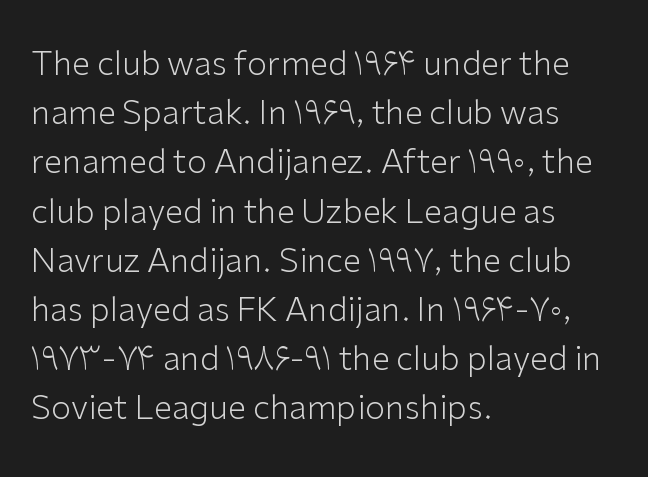
Q: Is the text bold? A: No.
Q: Is the text italic (slanted)? A: No, it is upright.
Q: Is the typeface a serif or a sans-serif typeface? A: Sans-serif.
Q: Is the text underlined? A: No.
Q: How is the paragraph aligned? A: Left-aligned.
Q: Is the spacing between letters normal or unusually wide? A: Normal.
Q: Is the spacing between lines tight, normal or loose? A: Normal.
Q: Width (condensed, normal, or wide)? A: Normal.
Q: Stroke contrast? A: Low.
Q: x-height? A: Medium.
Q: Monospaced? A: No.
